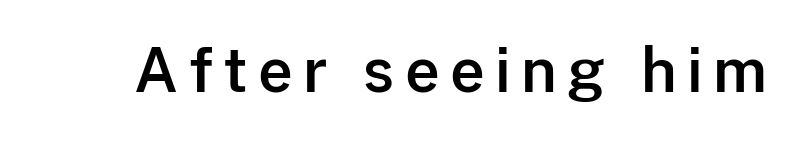
{"serif": "no", "italic": "no", "width": "normal", "stroke_contrast": "low", "x_height": "medium", "monospaced": "no", "underline": "no", "glyph_px": 60}
